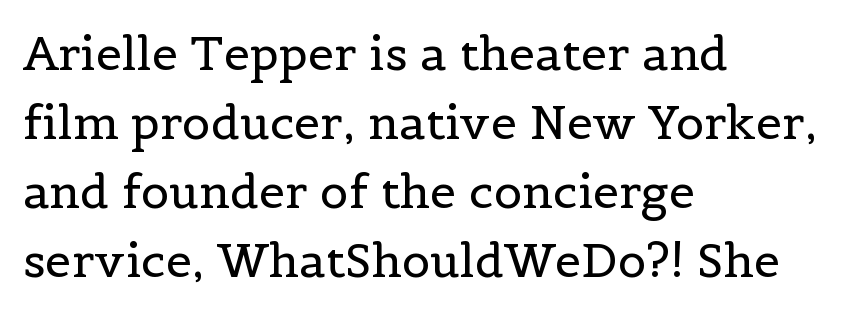
Horizontal alignment here is leftward, the default for most running prose. Look at the bottom of the vertical strokes: they flare into serifs here. The space directly below the letters is spotless. Honestly, the letter spacing is just normal — you wouldn't notice it.
